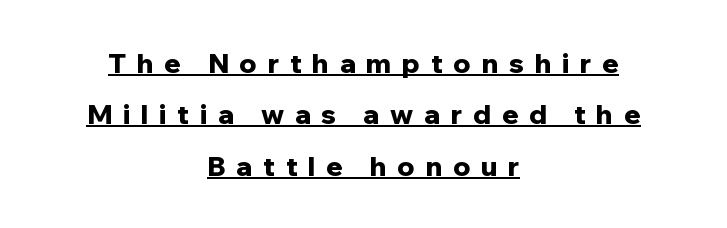
Q: Is the text bold? A: Yes.
Q: Is the text italic (slanted)? A: No, it is upright.
Q: Is the text underlined? A: Yes.
Q: How is the paragraph aligned? A: Centered.
Q: Is the spacing between letters normal or unusually wide? A: Unusually wide.
Q: Is the spacing between lines tight, normal or loose? A: Loose.
